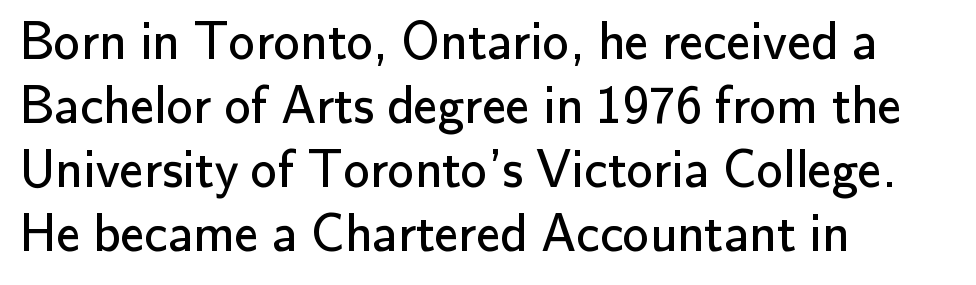
The image shows 53 px regular-weight sans-serif type, upright; set left-aligned, line spacing 1.21x, normal letter spacing, not underlined; low stroke contrast and a small x-height.
